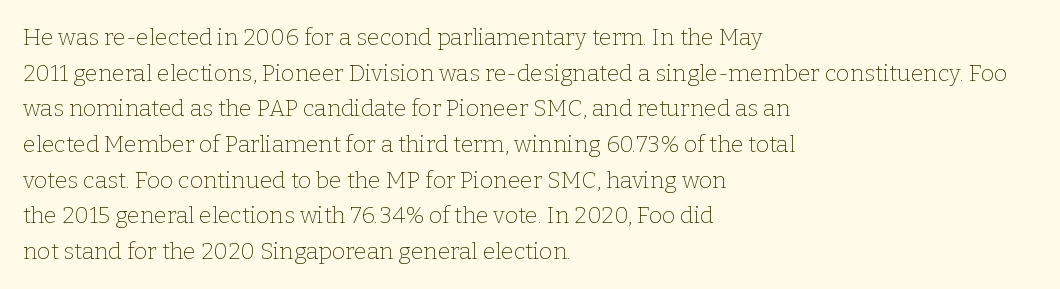
The image shows 23 px text type, upright; set left-aligned, normal line spacing (1.55x), normal letter spacing, not underlined.
